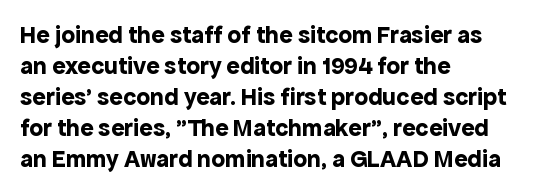
{"italic": "no", "bold": "yes", "underline": "no", "align": "left", "line_spacing_ratio": 1.24, "letter_spacing": "normal", "letter_spacing_em": 0.0, "glyph_px": 25}
